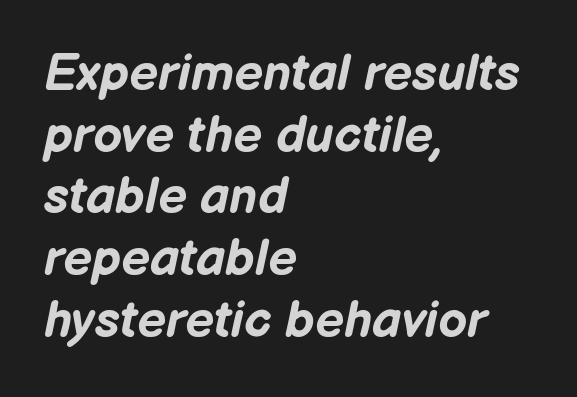
The image shows 51 px bold type, italic (leaning right); set left-aligned, line spacing 1.21x, normal letter spacing, not underlined; low stroke contrast and a medium x-height.
